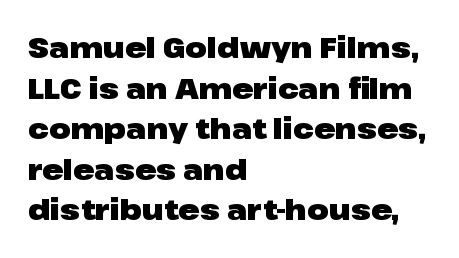
{"serif": "no", "italic": "no", "bold": "yes", "weight": "heavy", "width": "wide", "stroke_contrast": "low", "x_height": "medium", "monospaced": "no", "underline": "no", "align": "left", "line_spacing": "normal", "line_spacing_ratio": 1.45, "letter_spacing": "normal", "letter_spacing_em": 0.0, "glyph_px": 28}
